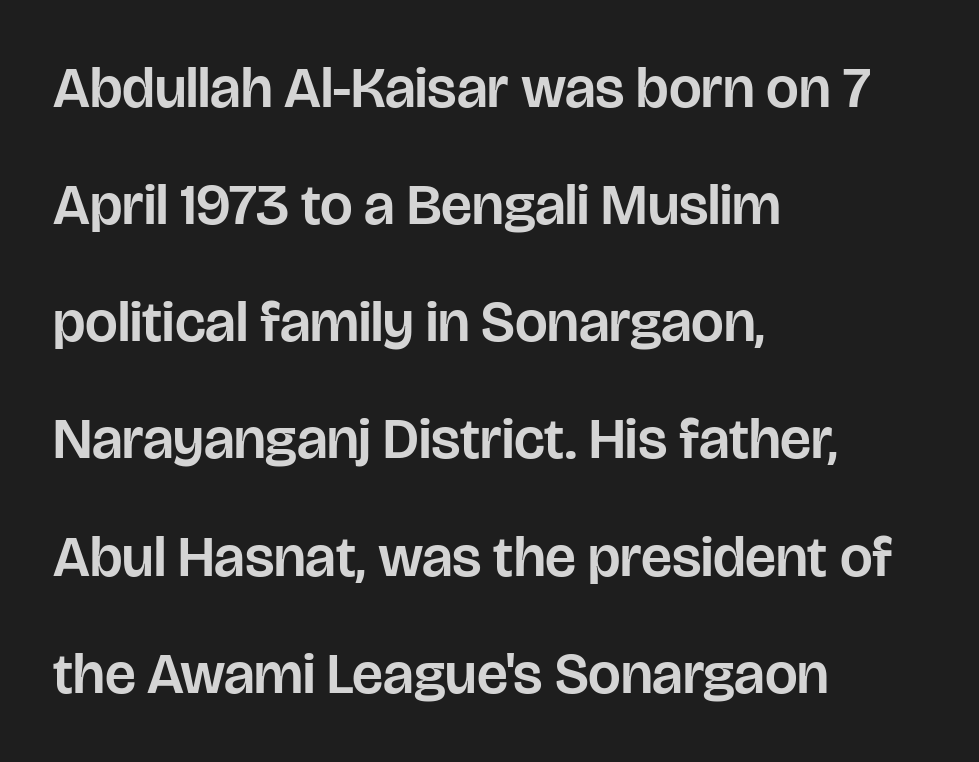
Looks like regular typesetting: each glyph gets only the width it needs. The passage shown is typeset with a sans-serif family. No extra tracking has been applied to these lines. If you measured baseline to baseline, you'd find a long distance. Has an underline been added? It has not.
